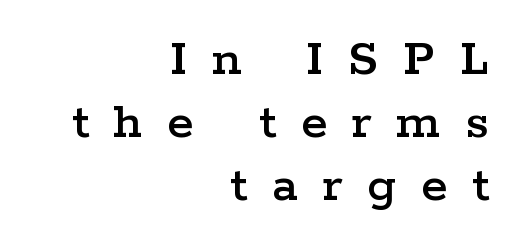
Q: Is the text italic (slanted)? A: No, it is upright.
Q: Is the typeface a serif or a sans-serif typeface? A: Serif.
Q: Is the text underlined? A: No.
Q: How is the paragraph aligned? A: Right-aligned.
Q: Is the spacing between letters normal or unusually wide? A: Unusually wide.
Q: Width (condensed, normal, or wide)? A: Wide.
Q: Stroke contrast? A: Low.
Q: x-height? A: Medium.
Q: Monospaced? A: No.
